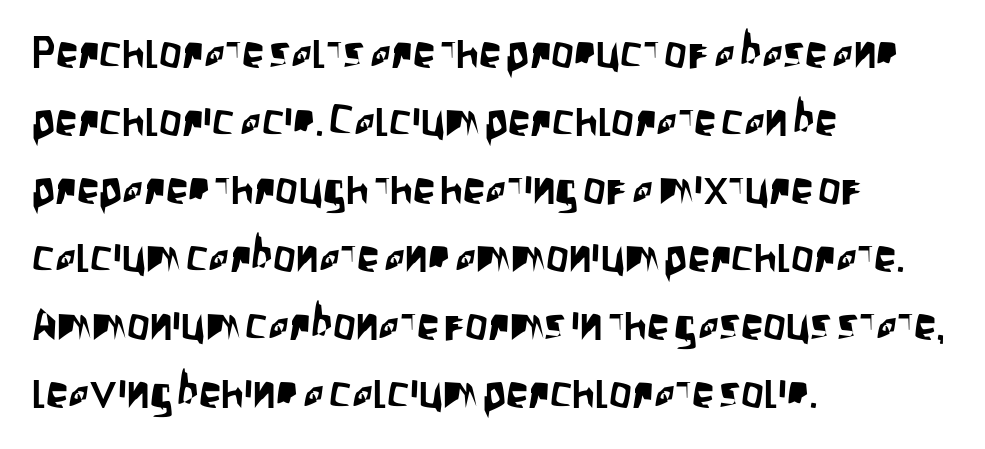
The image shows 45 px condensed sans-serif type, upright; set left-aligned, normal line spacing (1.51x), normal letter spacing, not underlined; low stroke contrast and a large x-height.
